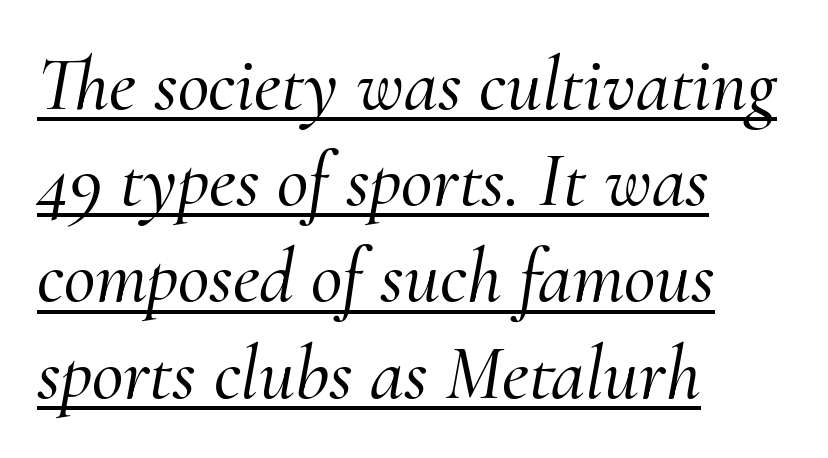
The image shows 77 px serif type, italic (leaning right); set left-aligned, normal line spacing (1.25x), normal letter spacing, underlined; medium stroke contrast and a small x-height.
